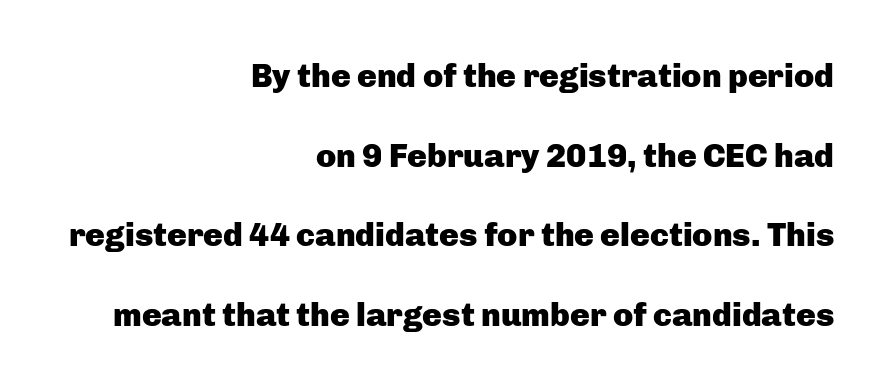
{"serif": "no", "italic": "no", "bold": "yes", "weight": "heavy", "width": "normal", "stroke_contrast": "low", "x_height": "medium", "monospaced": "no", "underline": "no", "align": "right", "line_spacing": "loose", "line_spacing_ratio": 2.41, "letter_spacing": "normal", "letter_spacing_em": 0.0, "glyph_px": 33}
